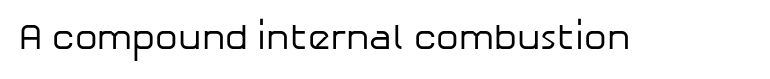
Q: Is the text bold? A: No.
Q: Is the text italic (slanted)? A: No, it is upright.
Q: Is the typeface a serif or a sans-serif typeface? A: Sans-serif.
Q: Is the text underlined? A: No.
Q: Is the spacing between letters normal or unusually wide? A: Normal.
Q: Width (condensed, normal, or wide)? A: Normal.
Q: Stroke contrast? A: Low.
Q: x-height? A: Medium.
Q: Monospaced? A: No.
